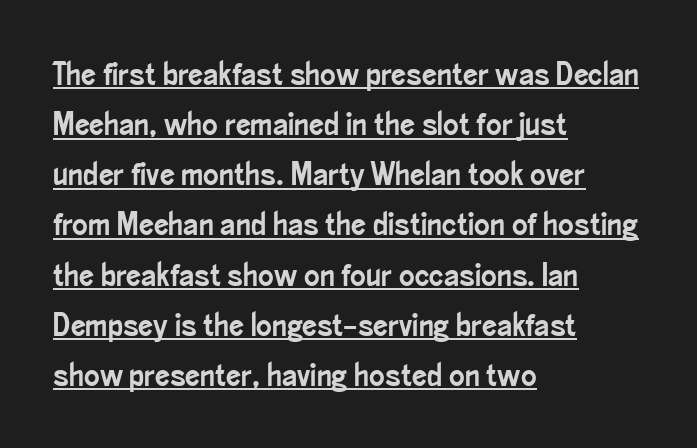
{"serif": "no", "italic": "no", "width": "condensed", "stroke_contrast": "low", "x_height": "small", "monospaced": "no", "underline": "yes", "align": "left", "line_spacing": "normal", "line_spacing_ratio": 1.52, "letter_spacing": "normal", "letter_spacing_em": 0.0, "glyph_px": 33}
